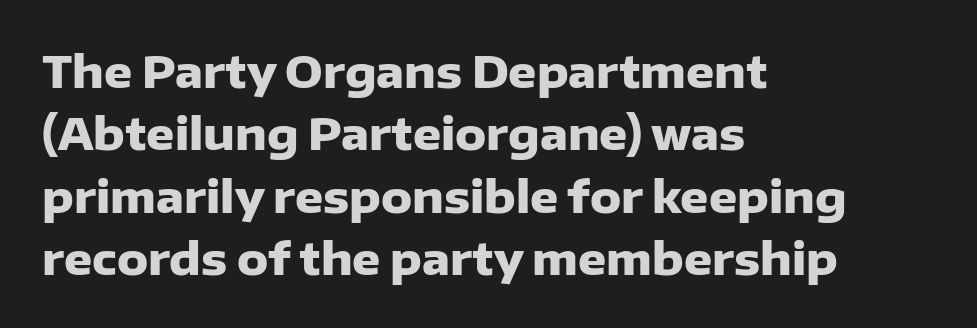
{"serif": "no", "italic": "no", "bold": "yes", "weight": "heavy", "width": "normal", "stroke_contrast": "low", "x_height": "medium", "monospaced": "no", "underline": "no", "align": "left", "line_spacing": "normal", "line_spacing_ratio": 1.42, "letter_spacing": "normal", "letter_spacing_em": 0.0, "glyph_px": 44}
